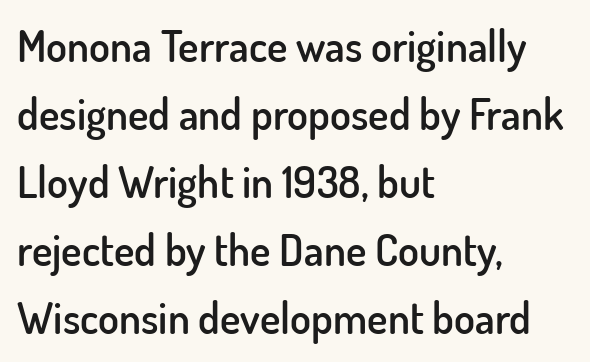
Stroke terminals: plain, sans-serif. These lines keep a tight, regular rhythm from letter to letter. Horizontal alignment here is leftward, the default for most running prose. Posture: upright roman.
